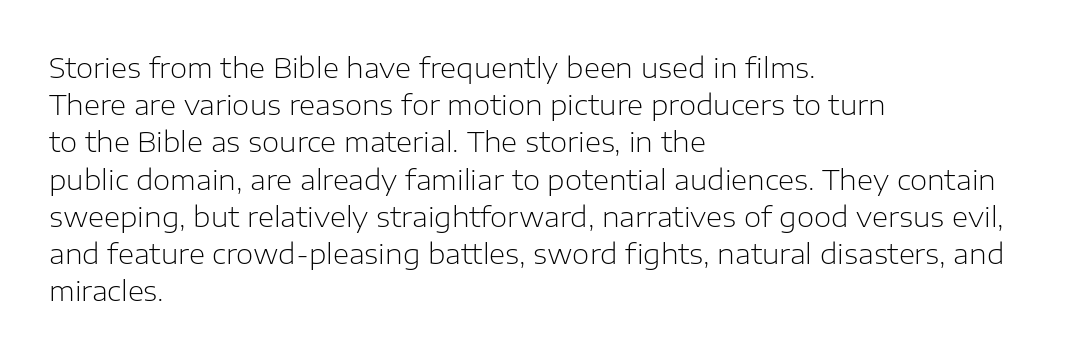
The typeface has the unassuming heft of standard copy or less. The paragraph shown leans on its left margin. The rendering shows plain stroke endings on the letterforms — a sans-serif design. This rendering leaves character spacing at its baseline value. Bare-footed words on every line. Tall strokes in this sample are plumb rather than angled.
